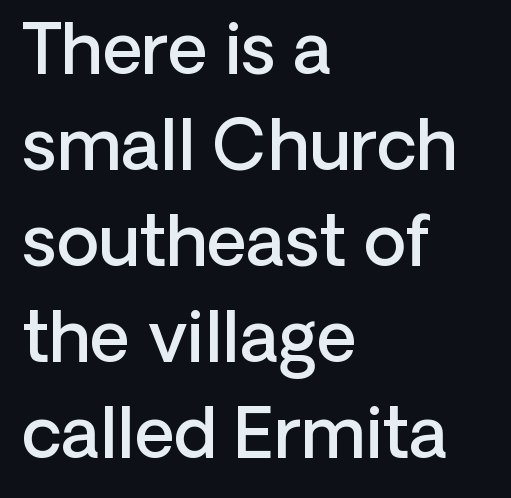
When letters stand straight like this, we call the style roman or upright. In terms of letterspacing, this is plain default setting. A bare baseline throughout the passage. This sample keeps an unexceptional amount of space between lines. In CSS terms this would be text-align: left. The rendering shows plain stroke endings on the letterforms — a sans-serif design.
